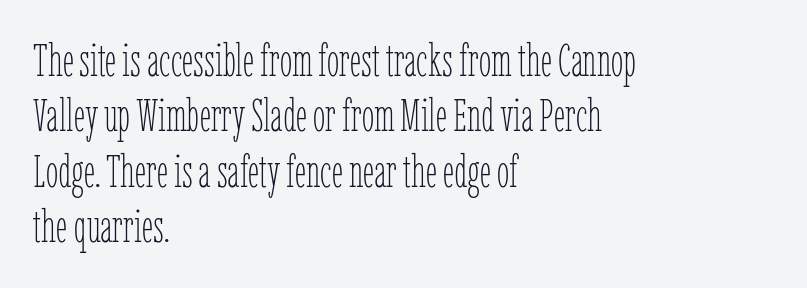
Q: Is the text bold? A: No.
Q: Is the text italic (slanted)? A: No, it is upright.
Q: Is the text underlined? A: No.
Q: How is the paragraph aligned? A: Left-aligned.
Q: Is the spacing between letters normal or unusually wide? A: Normal.
Q: Width (condensed, normal, or wide)? A: Condensed.
Q: Stroke contrast? A: Low.
Q: x-height? A: Medium.
Q: Monospaced? A: No.
